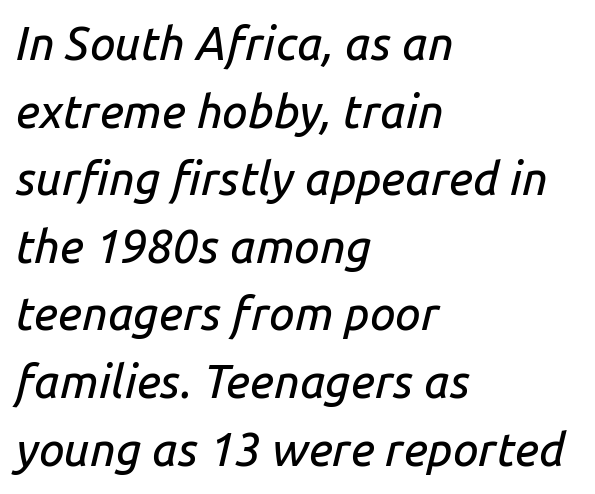
The ragged edge is on the right, which tells us the setting is flush left. Underline: absent. Proportional: the letters do not fall into vertical columns. Here the glyphs are tracked normally, forming tight word shapes. The axis of the letterforms is tilted away from vertical.
